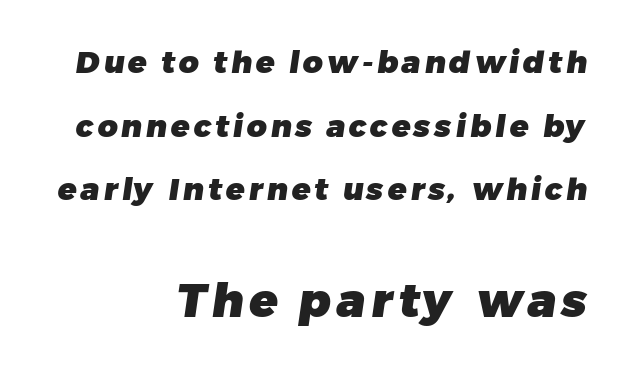
Check the space under the baseline: it is left empty. Varying glyph widths throughout — classic text-font behaviour. Each line ends at the same right margin while the left side varies. Leading is clearly above the norm, producing a sparse column.
